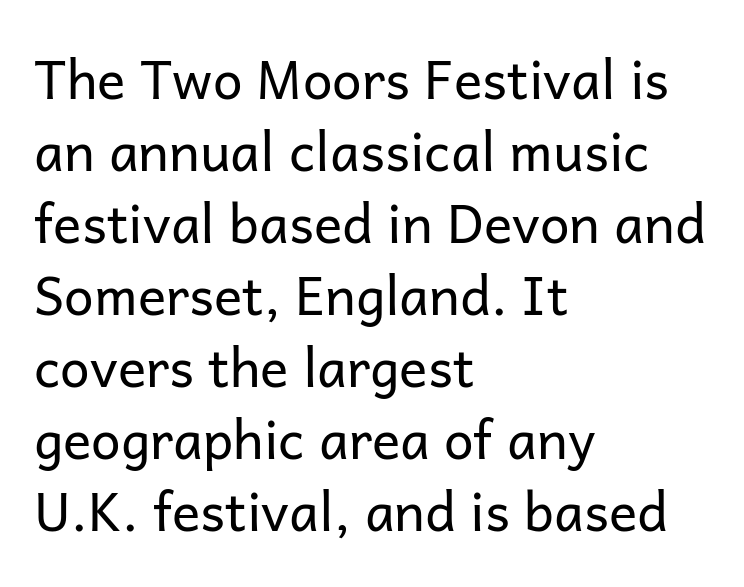
Q: Is the text bold? A: No.
Q: Is the text italic (slanted)? A: No, it is upright.
Q: Is the typeface a serif or a sans-serif typeface? A: Sans-serif.
Q: Is the text underlined? A: No.
Q: How is the paragraph aligned? A: Left-aligned.
Q: Is the spacing between letters normal or unusually wide? A: Normal.
Q: Is the spacing between lines tight, normal or loose? A: Normal.
Q: Width (condensed, normal, or wide)? A: Normal.
Q: Stroke contrast? A: Low.
Q: x-height? A: Medium.
Q: Monospaced? A: No.
